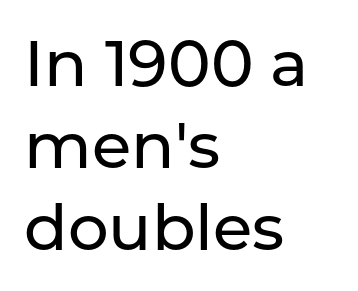
The image shows 64 px sans-serif type, upright; set left-aligned, normal line spacing (1.28x), normal letter spacing, not underlined; low stroke contrast and a medium x-height.
